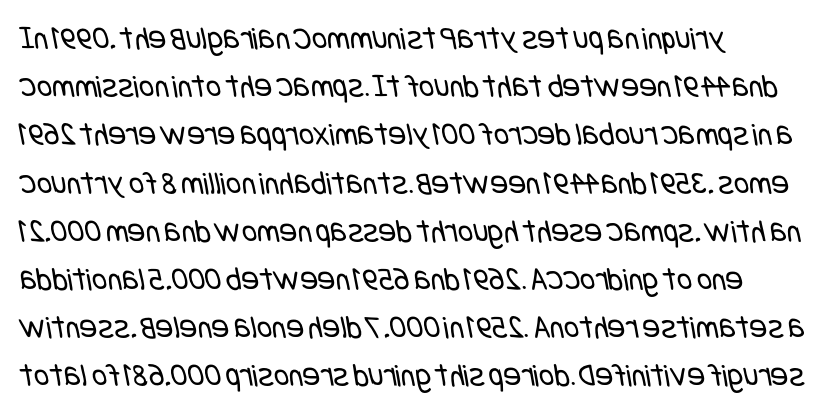
This is not heavy type; no bold has been used. The rendering keeps characters at their native spacing. The passage shown stacks its lines at a standard gap. Is this a sans? Yes — the strokes have no serifs.
